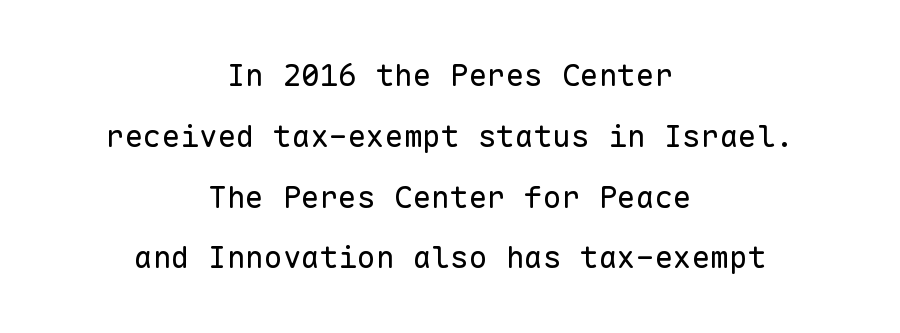
Q: Is the text bold? A: No.
Q: Is the text italic (slanted)? A: No, it is upright.
Q: Is the typeface a serif or a sans-serif typeface? A: Sans-serif.
Q: Is the text underlined? A: No.
Q: How is the paragraph aligned? A: Centered.
Q: Is the spacing between letters normal or unusually wide? A: Normal.
Q: Is the spacing between lines tight, normal or loose? A: Loose.
Q: Width (condensed, normal, or wide)? A: Normal.
Q: Stroke contrast? A: Low.
Q: x-height? A: Medium.
Q: Monospaced? A: Yes.
